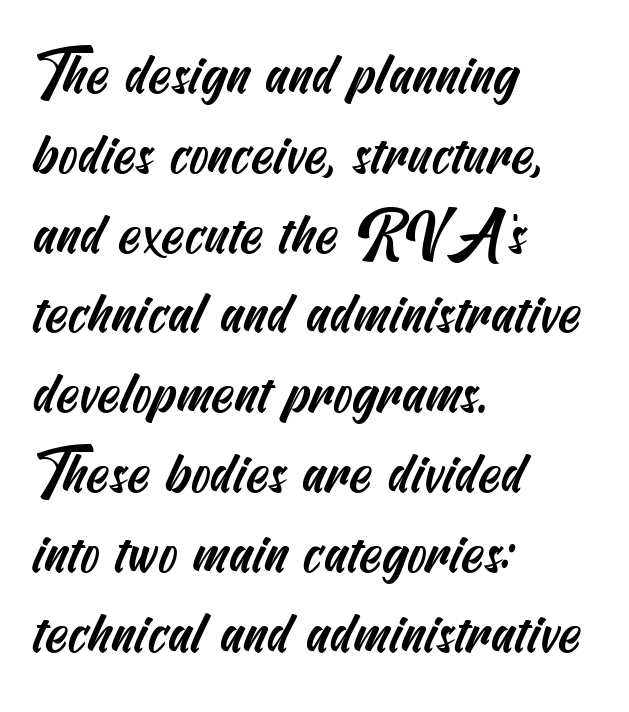
The typeface chosen for these lines omits serifs. Inter-character spacing is left at the font's built-in metrics. Leading: standard. The baseline area is clear.
